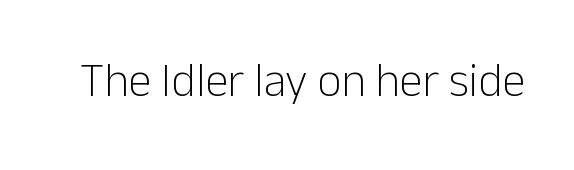
Classification — sans serif. These lines keep a tight, regular rhythm from letter to letter. Note the varied advance widths — an 'i' is clearly narrower than an 'm'. Nope, not italic — everything's standing straight.
